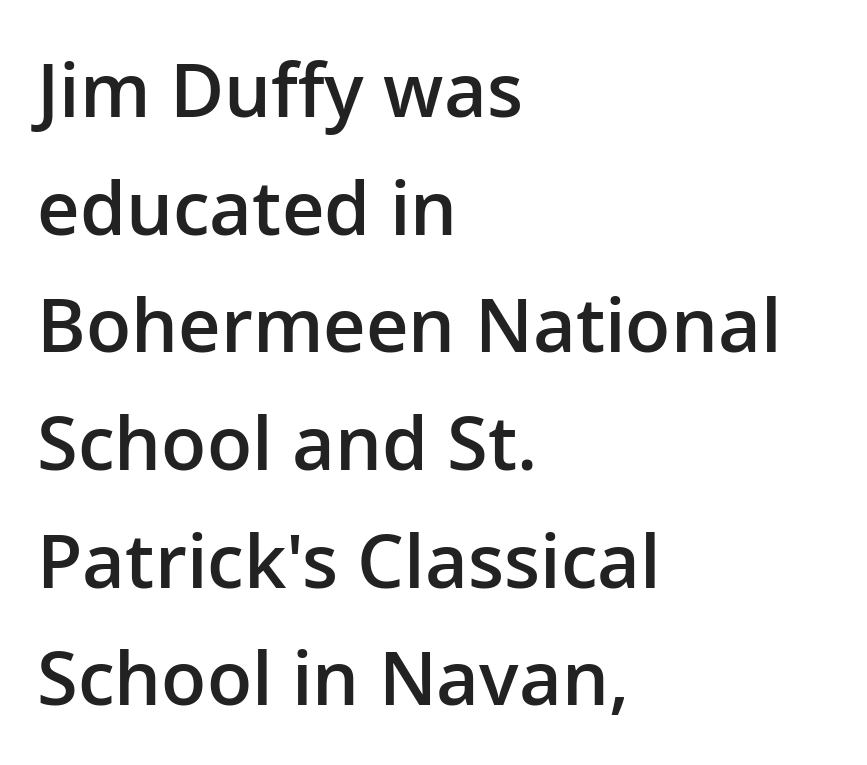
{"serif": "no", "italic": "no", "bold": "semi", "weight": "semibold", "width": "normal", "stroke_contrast": "low", "x_height": "medium", "monospaced": "no", "underline": "no", "align": "left", "line_spacing": "normal", "line_spacing_ratio": 1.59, "letter_spacing": "normal", "letter_spacing_em": 0.0, "glyph_px": 74}
